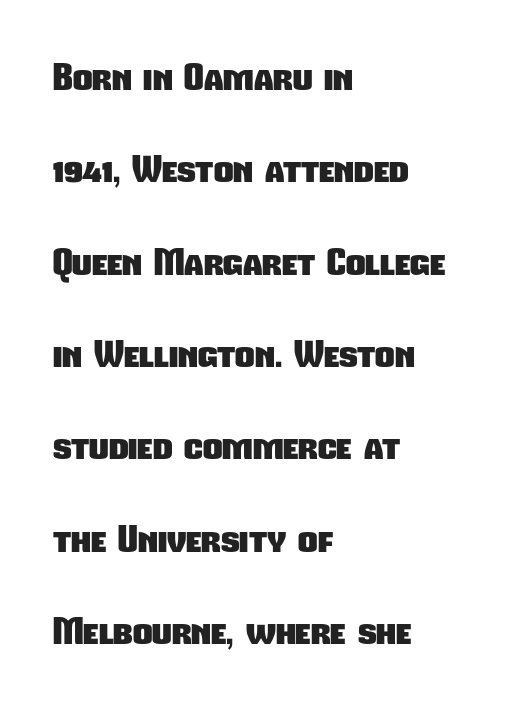
{"serif": "no", "bold": "yes", "weight": "heavy", "width": "condensed", "stroke_contrast": "low", "x_height": "medium", "monospaced": "no", "underline": "no", "align": "left", "line_spacing": "loose", "line_spacing_ratio": 2.43, "letter_spacing": "normal", "letter_spacing_em": 0.0, "glyph_px": 38}
